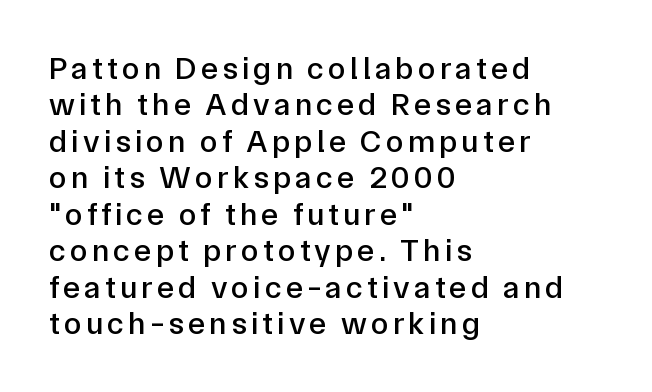
Q: Is the text italic (slanted)? A: No, it is upright.
Q: Is the typeface a serif or a sans-serif typeface? A: Sans-serif.
Q: Is the text underlined? A: No.
Q: How is the paragraph aligned? A: Left-aligned.
Q: Is the spacing between lines tight, normal or loose? A: Tight.
Q: Width (condensed, normal, or wide)? A: Normal.
Q: Stroke contrast? A: Low.
Q: x-height? A: Medium.
Q: Monospaced? A: No.
